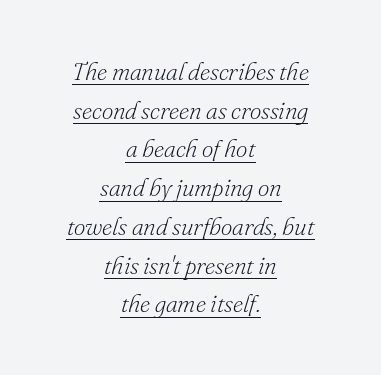
Honestly, the letter spacing is just normal — you wouldn't notice it. The lines sit at an ordinary, default distance from one another. The compositor balanced each line on the midline. Tall strokes in this sample are angled rather than plumb.
